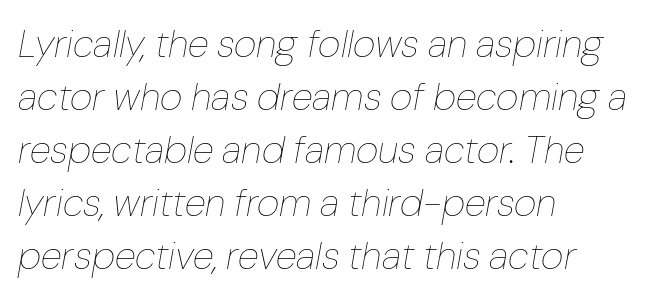
Q: Is the text bold? A: No.
Q: Is the text italic (slanted)? A: Yes, it leans right by about 10 degrees.
Q: Is the text underlined? A: No.
Q: How is the paragraph aligned? A: Left-aligned.
Q: Is the spacing between letters normal or unusually wide? A: Normal.
Q: Is the spacing between lines tight, normal or loose? A: Normal.
Q: Width (condensed, normal, or wide)? A: Normal.
Q: Stroke contrast? A: Low.
Q: x-height? A: Medium.
Q: Monospaced? A: No.
